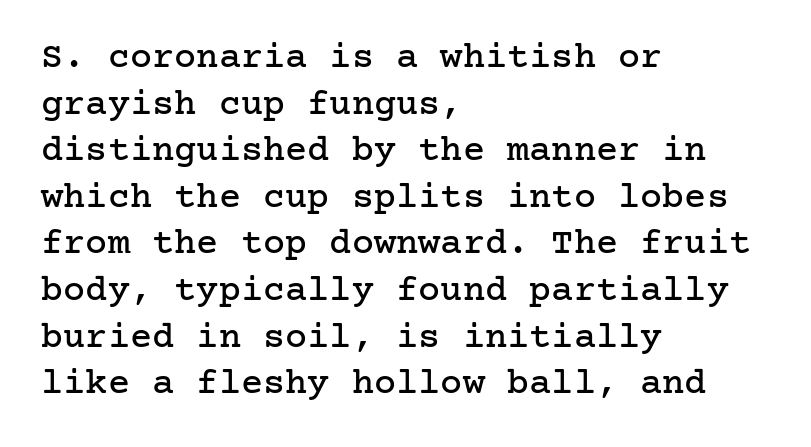
Q: Is the text italic (slanted)? A: No, it is upright.
Q: Is the typeface a serif or a sans-serif typeface? A: Serif.
Q: Is the text underlined? A: No.
Q: How is the paragraph aligned? A: Left-aligned.
Q: Is the spacing between letters normal or unusually wide? A: Normal.
Q: Is the spacing between lines tight, normal or loose? A: Normal.
Q: Width (condensed, normal, or wide)? A: Normal.
Q: Stroke contrast? A: Low.
Q: x-height? A: Medium.
